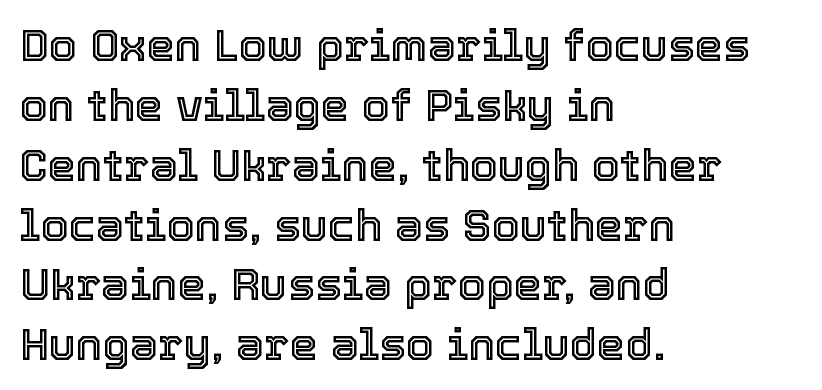
The ragged edge is on the right, which tells us the setting is flush left. Does extra space separate the letters? No, they use regular spacing. The zone under the glyphs is completely vacant. Varying glyph widths throughout — classic text-font behaviour. The vertical gap from one line to the next is medium. If you drew a line through each stem, it would be perfectly vertical.
